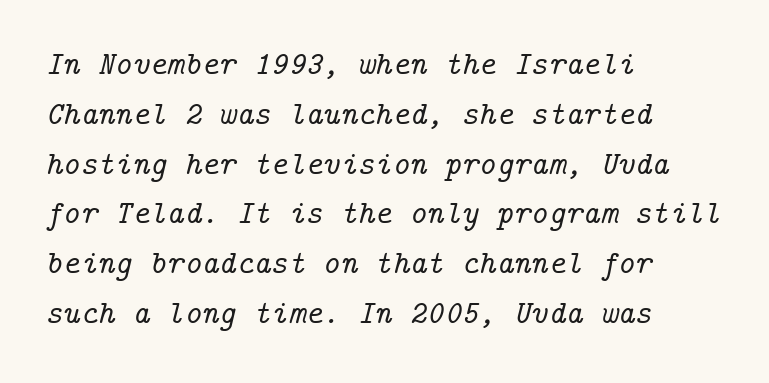
Q: Is the text italic (slanted)? A: Yes, it leans right by about 14 degrees.
Q: Is the typeface a serif or a sans-serif typeface? A: Serif.
Q: Is the text underlined? A: No.
Q: How is the paragraph aligned? A: Left-aligned.
Q: Is the spacing between letters normal or unusually wide? A: Normal.
Q: Is the spacing between lines tight, normal or loose? A: Normal.
Q: Width (condensed, normal, or wide)? A: Normal.
Q: Stroke contrast? A: Low.
Q: x-height? A: Medium.
